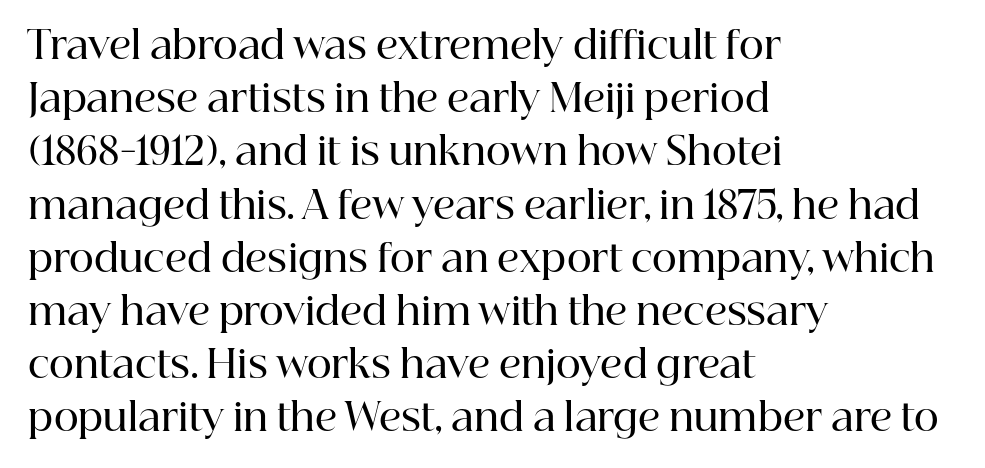
The image shows 38 px semibold serif type, upright; set left-aligned, normal line spacing (1.4x), normal letter spacing, not underlined; high stroke contrast and a medium x-height.
